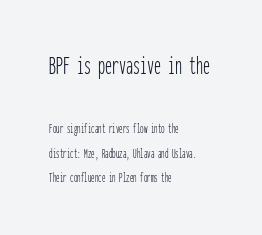
Q: Is the text bold? A: No.
Q: Is the text italic (slanted)? A: No, it is upright.
Q: Is the typeface a serif or a sans-serif typeface? A: Sans-serif.
Q: Is the text underlined? A: No.
Q: How is the paragraph aligned? A: Left-aligned.
Q: Is the spacing between letters normal or unusually wide? A: Normal.
Q: Which block of text is set in a larger size, the first (top) or the second (bottom)? A: The first (top) one.
Q: Width (condensed, normal, or wide)? A: Condensed.
Q: Stroke contrast? A: Low.
Q: x-height? A: Medium.
Q: Monospaced? A: Yes.
